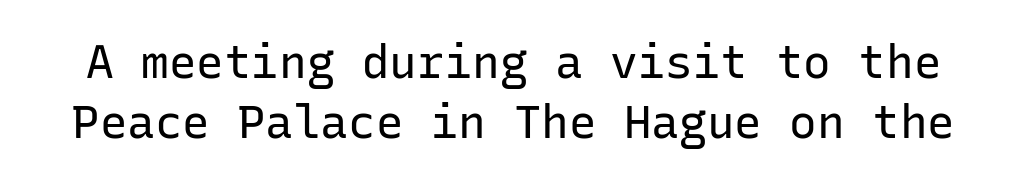
Q: Is the text bold? A: No.
Q: Is the text italic (slanted)? A: No, it is upright.
Q: Is the typeface a serif or a sans-serif typeface? A: Sans-serif.
Q: Is the text underlined? A: No.
Q: Is the spacing between letters normal or unusually wide? A: Normal.
Q: Is the spacing between lines tight, normal or loose? A: Normal.
Q: Width (condensed, normal, or wide)? A: Normal.
Q: Stroke contrast? A: Low.
Q: x-height? A: Medium.
Q: Monospaced? A: Yes.
